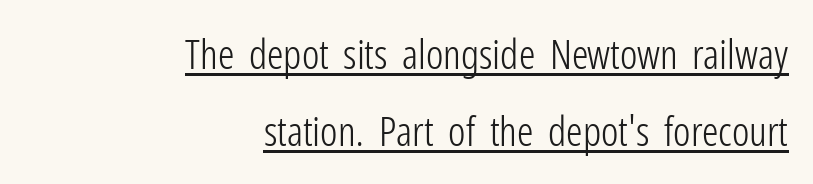
The image shows 41 px light, condensed sans-serif type, upright; set right-aligned, line spacing 1.87x, normal letter spacing, underlined; low stroke contrast and a medium x-height.
